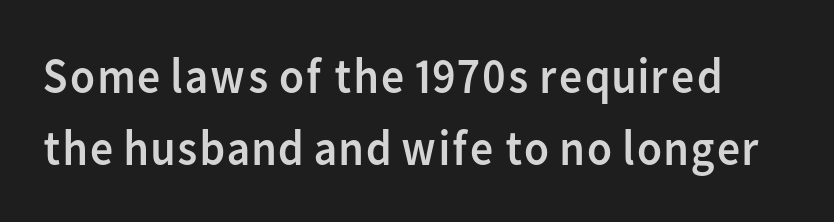
The image shows 51 px regular-weight sans-serif type, upright; set normal line spacing (1.42x), normal letter spacing, not underlined; low stroke contrast and a medium x-height.
